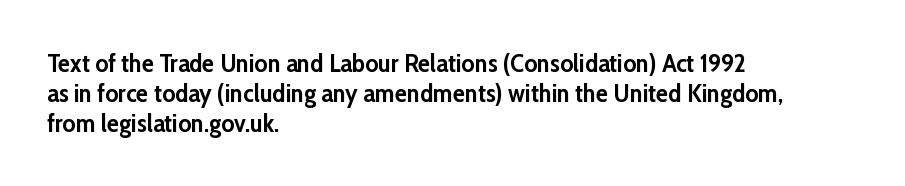
Default kerning and tracking; the words read as compact shapes. The letters stand upright; this is a roman face. Pretty heavy lettering here — definitely bold. The words here are not underlined.
